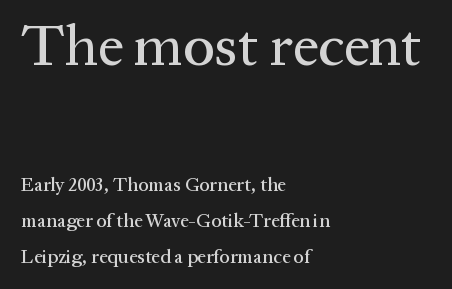
The image shows 58 px serif type, upright; set left-aligned, line spacing 1.88x, normal letter spacing, not underlined; the first (top) block is 3.05x larger; medium stroke contrast and a medium x-height.
